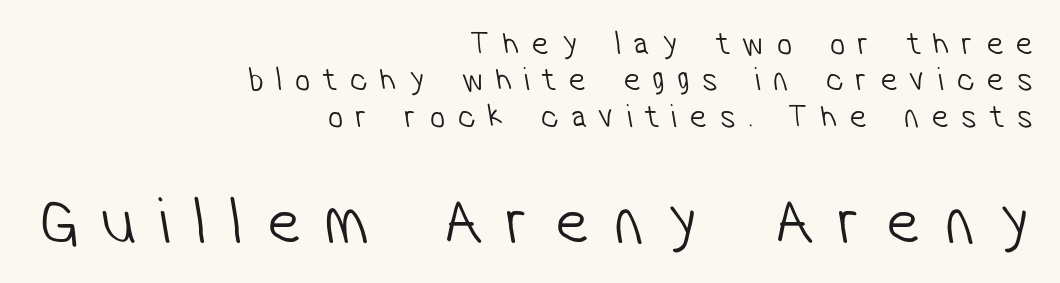
{"serif": "no", "bold": "no", "weight": "light", "width": "condensed", "stroke_contrast": "low", "x_height": "medium", "monospaced": "no", "underline": "no", "align": "right", "line_spacing": "tight", "line_spacing_ratio": 1.07, "letter_spacing": "wide", "letter_spacing_em": 0.37, "larger_block": "second", "size_ratio": 1.97, "glyph_px": 67}
